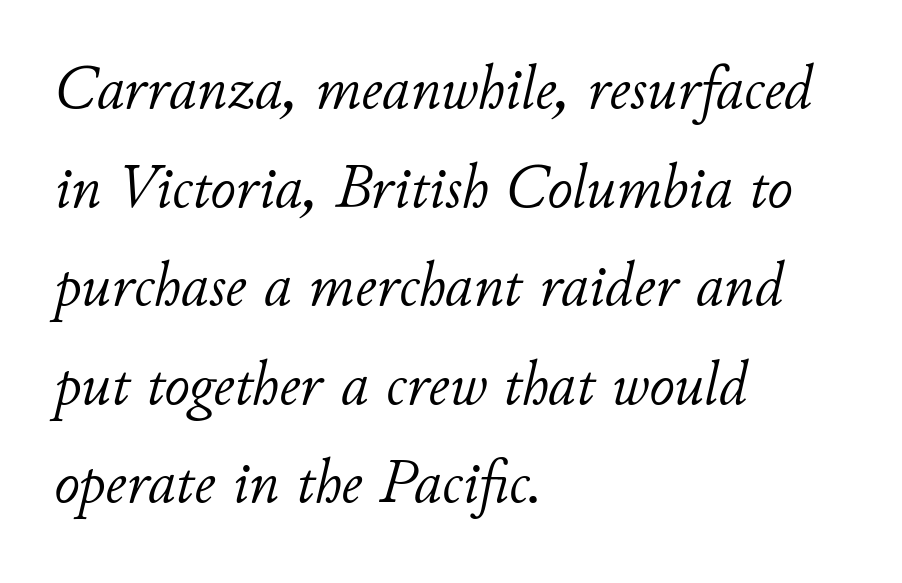
Q: Is the text bold? A: No.
Q: Is the text italic (slanted)? A: Yes, it leans right by about 11 degrees.
Q: Is the text underlined? A: No.
Q: How is the paragraph aligned? A: Left-aligned.
Q: Is the spacing between letters normal or unusually wide? A: Normal.
Q: Is the spacing between lines tight, normal or loose? A: Normal.
Q: Width (condensed, normal, or wide)? A: Normal.
Q: Stroke contrast? A: Low.
Q: x-height? A: Small.
Q: Monospaced? A: No.
